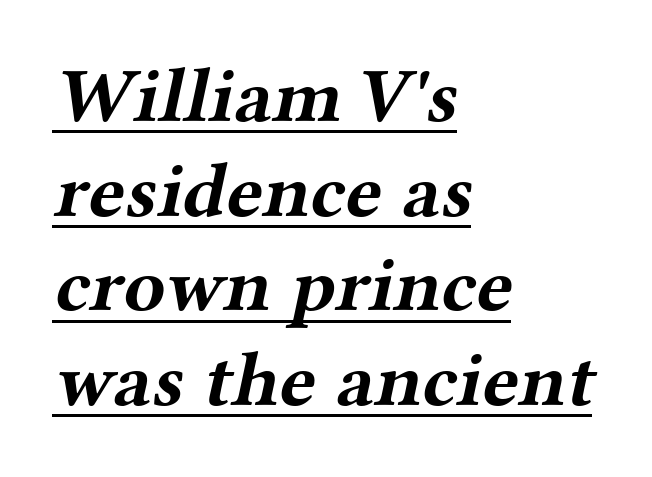
The image shows 77 px bold, wide serif type; set left-aligned, line spacing 1.23x, normal letter spacing, underlined; medium stroke contrast and a medium x-height.
